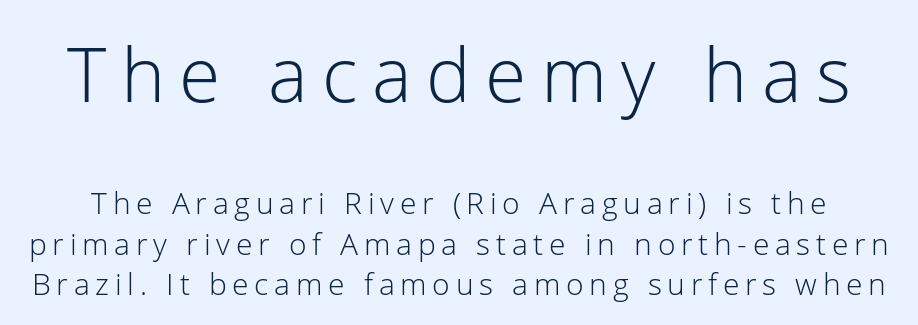
Q: Is the text bold? A: No.
Q: Is the text italic (slanted)? A: No, it is upright.
Q: Is the typeface a serif or a sans-serif typeface? A: Sans-serif.
Q: Is the text underlined? A: No.
Q: Is the spacing between lines tight, normal or loose? A: Normal.
Q: Which block of text is set in a larger size, the first (top) or the second (bottom)? A: The first (top) one.
Q: Width (condensed, normal, or wide)? A: Normal.
Q: Stroke contrast? A: Low.
Q: x-height? A: Medium.
Q: Monospaced? A: No.
